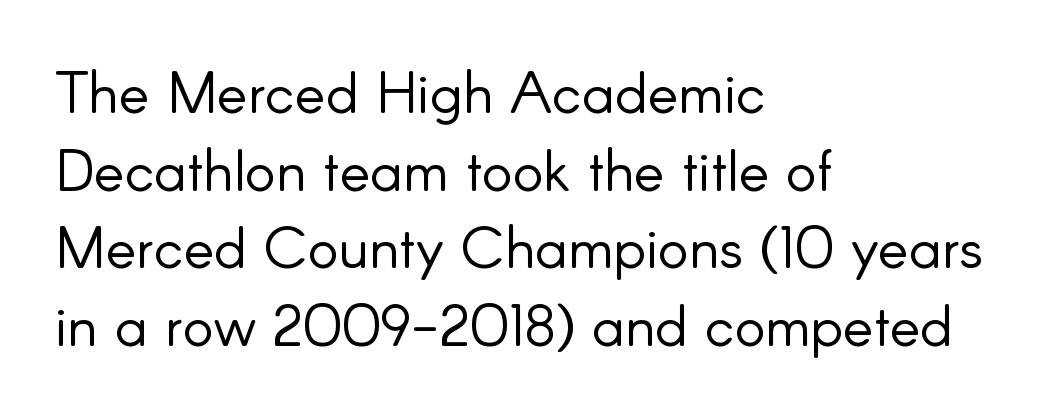
Italic? Not at all — the glyphs are vertical. Does extra space separate the letters? No, they use regular spacing. To sum up the face: it is a sans, with no serifs. Descenders are the only things crossing below the line. The ragged edge is on the right, which tells us the setting is flush left.
